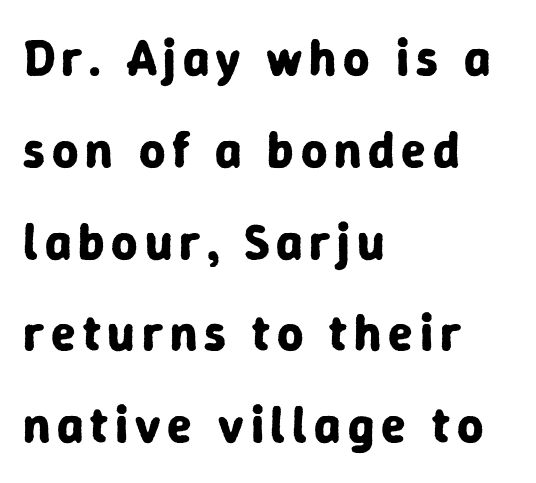
Quick note: underline off. Alignment: flush left. Pretty heavy lettering here — definitely bold. A sans-serif font was chosen for this passage. These lines were composed using upright roman letters.
